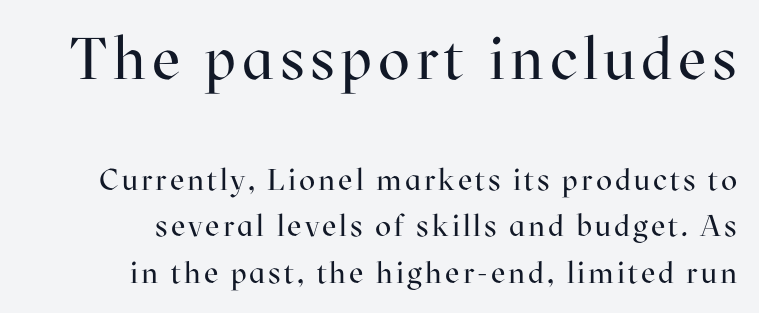
The image shows 59 px regular-weight serif type, upright; set right-aligned, normal line spacing (1.55x), not underlined; the first (top) block is 1.97x larger; high stroke contrast and a medium x-height.
